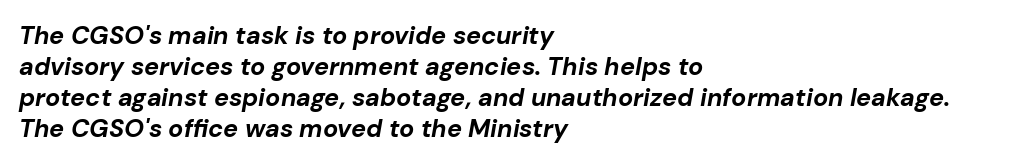
Q: Is the text bold? A: Yes.
Q: Is the text italic (slanted)? A: Yes, it leans right by about 10 degrees.
Q: Is the text underlined? A: No.
Q: How is the paragraph aligned? A: Left-aligned.
Q: Is the spacing between letters normal or unusually wide? A: Normal.
